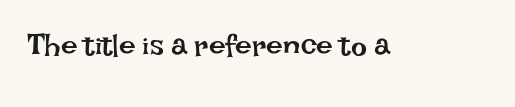
The image shows 30 px regular-weight type, upright; set normal letter spacing, not underlined; low stroke contrast and a large x-height.
